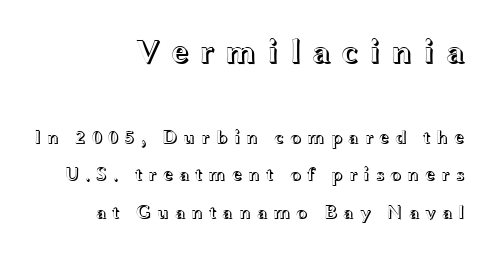
Think of a printed novel: that variable character pitch is what you see here. Compared with a flush-left layout, this one pins lines to the opposite, right side. Two sizes are in play, and the larger belongs to the first block. The area under the type is left untouched. Vertical spacing — loose.
